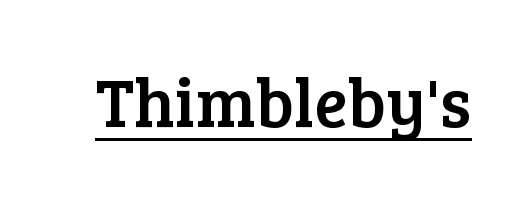
Q: Is the text italic (slanted)? A: No, it is upright.
Q: Is the typeface a serif or a sans-serif typeface? A: Serif.
Q: Is the text underlined? A: Yes.
Q: Is the spacing between letters normal or unusually wide? A: Normal.
Q: Width (condensed, normal, or wide)? A: Normal.
Q: Stroke contrast? A: Low.
Q: x-height? A: Medium.
Q: Monospaced? A: No.
